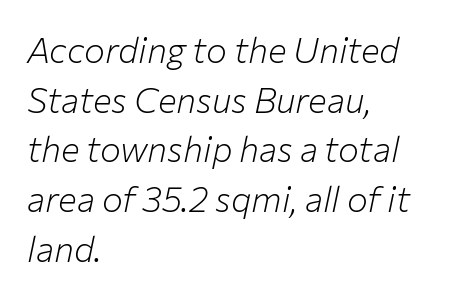
Q: Is the text bold? A: No.
Q: Is the text italic (slanted)? A: Yes, it leans right by about 12 degrees.
Q: Is the text underlined? A: No.
Q: How is the paragraph aligned? A: Left-aligned.
Q: Is the spacing between letters normal or unusually wide? A: Normal.
Q: Is the spacing between lines tight, normal or loose? A: Normal.
Q: Width (condensed, normal, or wide)? A: Normal.
Q: Stroke contrast? A: Low.
Q: x-height? A: Medium.
Q: Monospaced? A: No.
